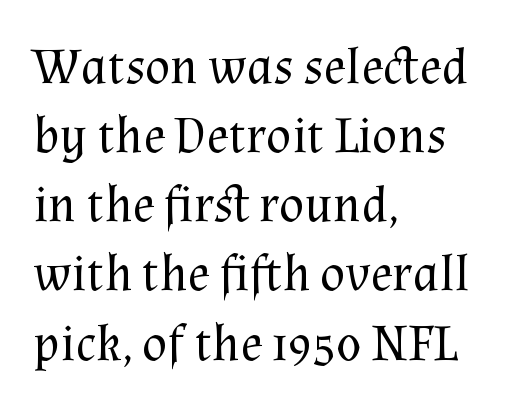
The image shows 52 px regular-weight type, upright; set left-aligned, normal line spacing (1.33x), normal letter spacing, not underlined; medium stroke contrast and a medium x-height.
